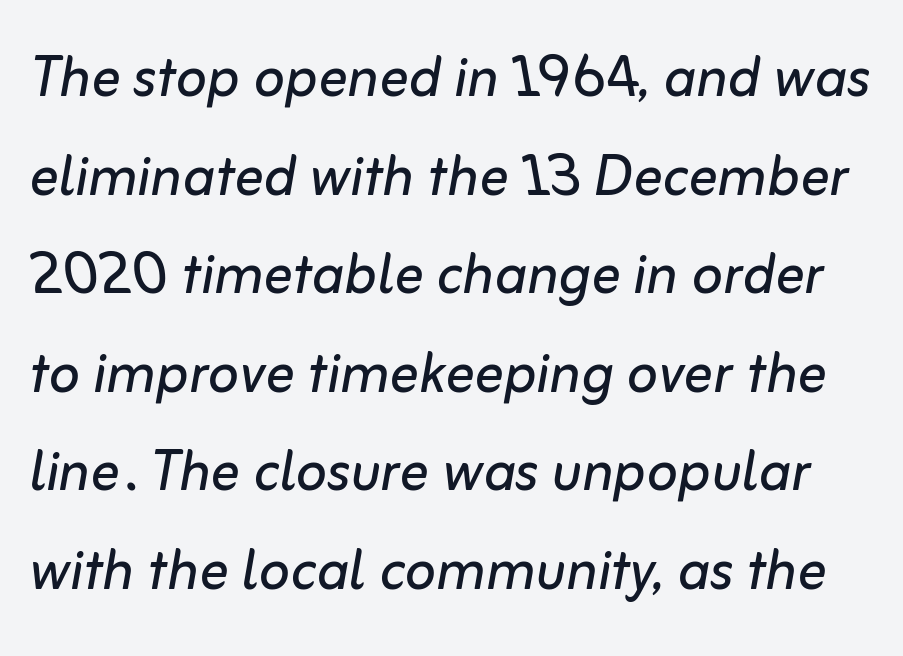
Q: Is the text bold? A: No.
Q: Is the text italic (slanted)? A: Yes, it leans right by about 10 degrees.
Q: Is the text underlined? A: No.
Q: Is the spacing between letters normal or unusually wide? A: Normal.
Q: Is the spacing between lines tight, normal or loose? A: Normal.
Q: Width (condensed, normal, or wide)? A: Normal.
Q: Stroke contrast? A: Low.
Q: x-height? A: Medium.
Q: Monospaced? A: No.
